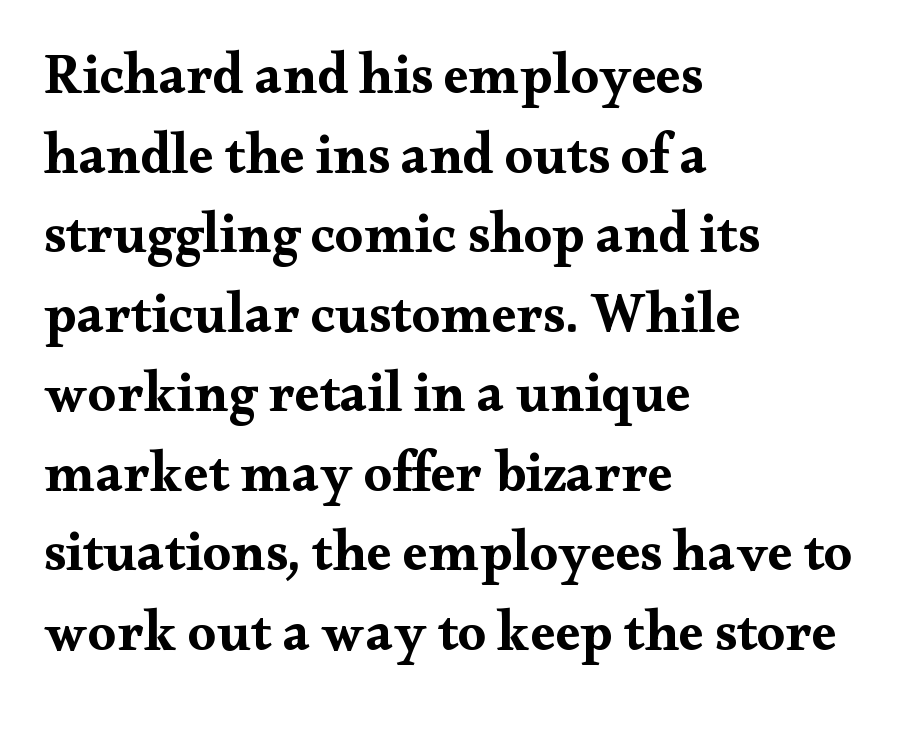
{"serif": "yes", "italic": "no", "bold": "yes", "weight": "bold", "width": "wide", "stroke_contrast": "medium", "x_height": "small", "monospaced": "no", "underline": "no", "align": "left", "line_spacing": "normal", "line_spacing_ratio": 1.42, "letter_spacing": "normal", "letter_spacing_em": 0.0, "glyph_px": 56}
